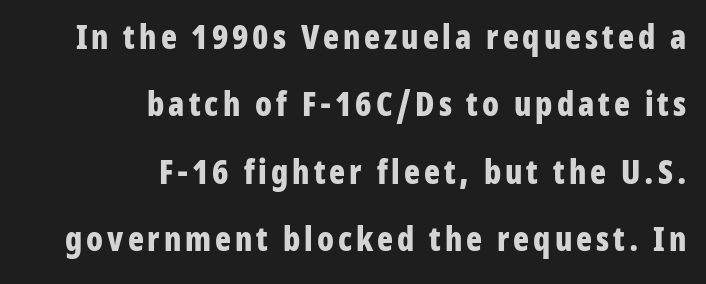
Q: Is the text bold? A: Yes.
Q: Is the text italic (slanted)? A: No, it is upright.
Q: Is the typeface a serif or a sans-serif typeface? A: Sans-serif.
Q: Is the text underlined? A: No.
Q: How is the paragraph aligned? A: Right-aligned.
Q: Is the spacing between lines tight, normal or loose? A: Loose.
Q: Width (condensed, normal, or wide)? A: Condensed.
Q: Stroke contrast? A: Low.
Q: x-height? A: Medium.
Q: Monospaced? A: No.
